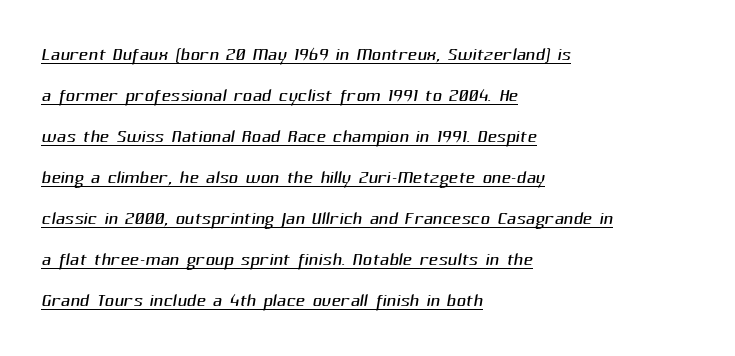
The image shows 26 px text type; set left-aligned, normal line spacing (1.58x), normal letter spacing, underlined.
